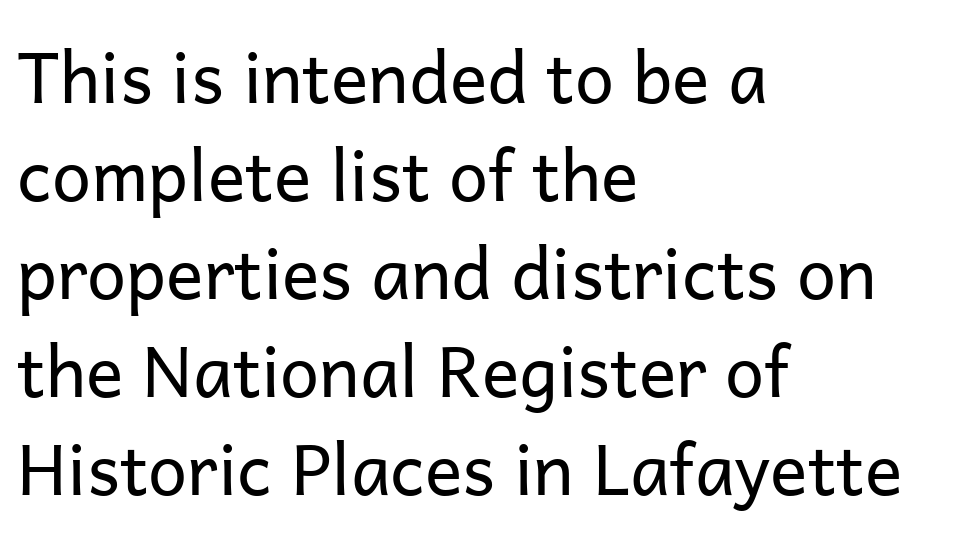
Q: Is the text bold? A: No.
Q: Is the text italic (slanted)? A: No, it is upright.
Q: Is the typeface a serif or a sans-serif typeface? A: Sans-serif.
Q: Is the text underlined? A: No.
Q: How is the paragraph aligned? A: Left-aligned.
Q: Is the spacing between letters normal or unusually wide? A: Normal.
Q: Is the spacing between lines tight, normal or loose? A: Normal.
Q: Width (condensed, normal, or wide)? A: Normal.
Q: Stroke contrast? A: Low.
Q: x-height? A: Medium.
Q: Monospaced? A: No.
